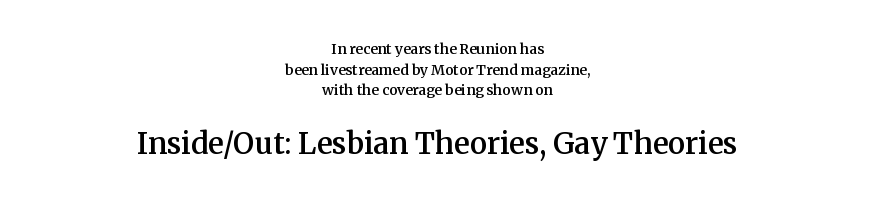
Notice how the passage keeps no hard edge, just a central spine. The rendering uses natural spacing where letterforms have individual widths. Weight: semibold (demi). When letters stand straight like this, we call the style roman or upright. Top chunk: small. Bottom chunk: large. The leading is moderate, giving the passage an even texture.
